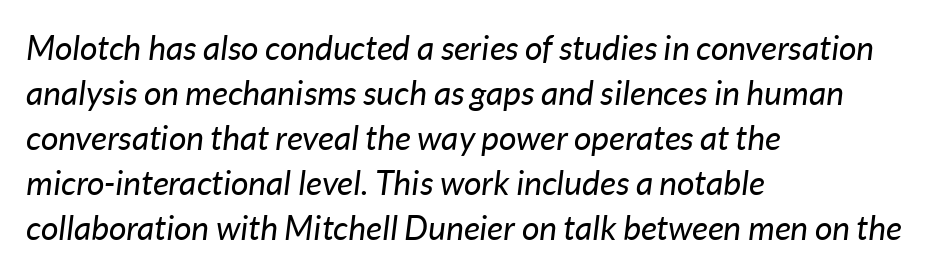
The passage shown is not underscored anywhere. This rendering leaves character spacing at its baseline value. Is the type heavy? It reads as light-to-regular instead. Looks like regular typesetting: each glyph gets only the width it needs. Emphasis-style slanted type is in use.
